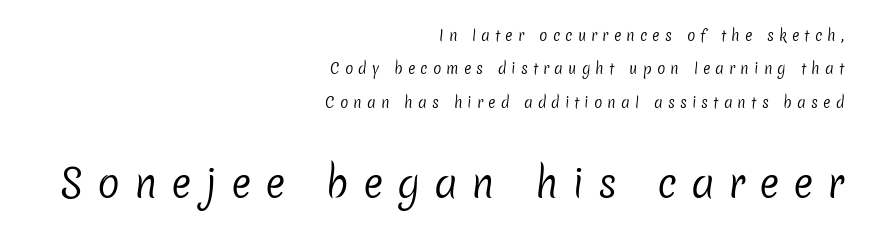
Looks like regular typesetting: each glyph gets only the width it needs. Is there much room between lines? Yes — plenty of vertical air separates them. Check under the words: just untouched page. Display-style spreading of the glyphs; the letterfit is very open. The passage shown begins with its smaller block and ends with its larger one.
